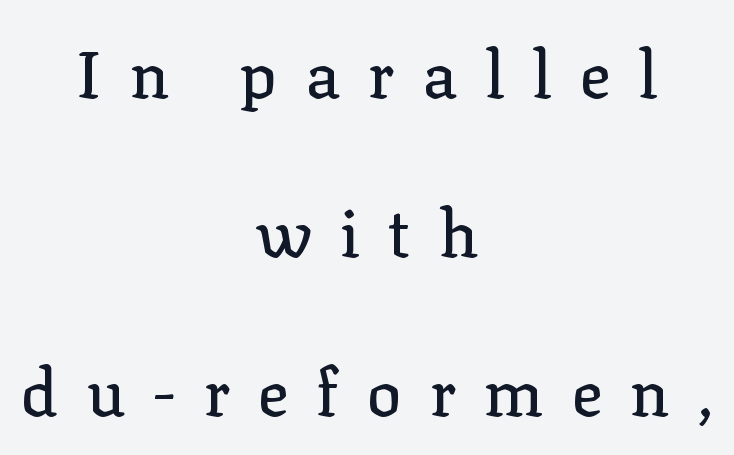
The image shows 65 px serif type, upright; set centered, loose line spacing (2.45x), unusually wide letter spacing (+0.43 em), not underlined; low stroke contrast and a medium x-height.
